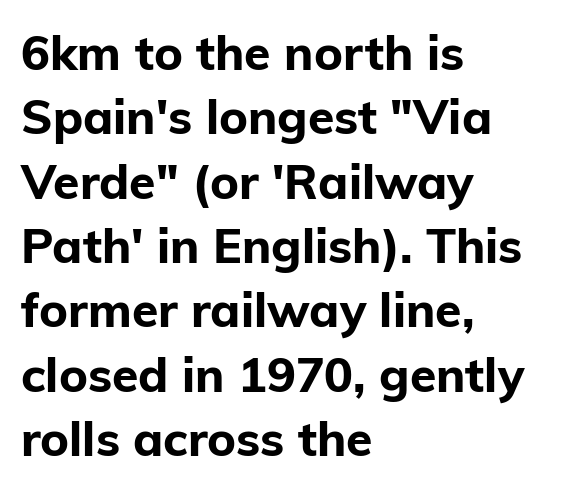
Q: Is the text bold? A: Yes.
Q: Is the text italic (slanted)? A: No, it is upright.
Q: Is the typeface a serif or a sans-serif typeface? A: Sans-serif.
Q: Is the text underlined? A: No.
Q: How is the paragraph aligned? A: Left-aligned.
Q: Is the spacing between letters normal or unusually wide? A: Normal.
Q: Is the spacing between lines tight, normal or loose? A: Normal.
Q: Width (condensed, normal, or wide)? A: Normal.
Q: Stroke contrast? A: Low.
Q: x-height? A: Medium.
Q: Monospaced? A: No.
